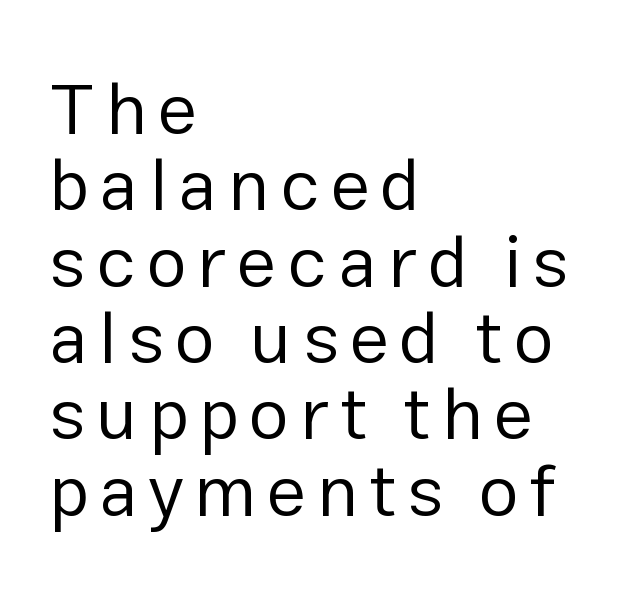
The image shows 72 px regular-weight sans-serif type, upright; set left-aligned, tight line spacing (1.06x), not underlined; low stroke contrast and a medium x-height.
